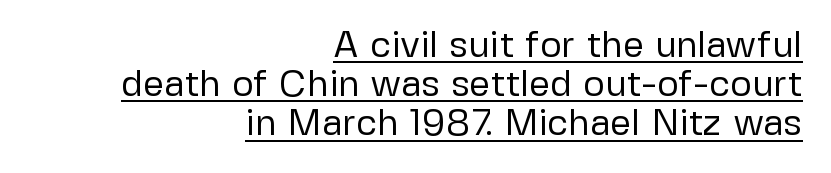
{"serif": "no", "italic": "no", "bold": "no", "weight": "regular", "width": "normal", "stroke_contrast": "low", "x_height": "medium", "monospaced": "no", "underline": "yes", "align": "right", "line_spacing": "tight", "line_spacing_ratio": 1.06, "letter_spacing": "normal", "letter_spacing_em": 0.0, "glyph_px": 37}
